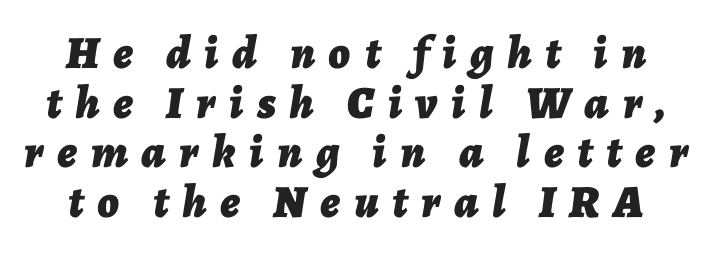
Q: Is the text bold? A: Yes.
Q: Is the text italic (slanted)? A: Yes, it leans right by about 7 degrees.
Q: Is the text underlined? A: No.
Q: Is the spacing between letters normal or unusually wide? A: Unusually wide.
Q: Is the spacing between lines tight, normal or loose? A: Tight.
Q: Width (condensed, normal, or wide)? A: Normal.
Q: Stroke contrast? A: Low.
Q: x-height? A: Medium.
Q: Monospaced? A: No.
